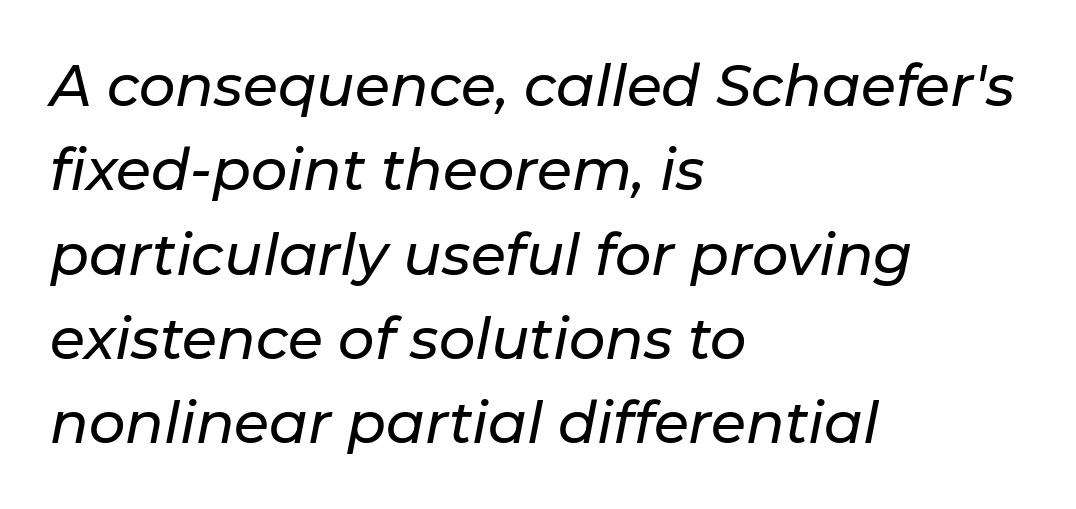
Glance below the letters and you will spot only blank space. The gaps between neighbouring characters are ordinary and unremarkable. Character widths vary here, with narrow letters taking less room than wide ones. Horizontally, the lines are justified to the leading edge only. You can tell it's italic because the verticals aren't actually vertical.
